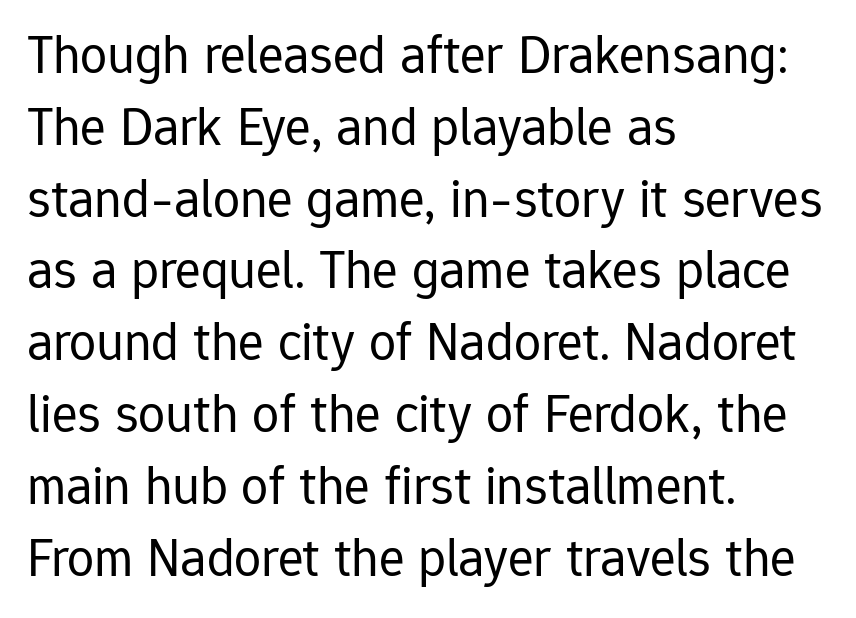
Q: Is the text bold? A: No.
Q: Is the text italic (slanted)? A: No, it is upright.
Q: Is the typeface a serif or a sans-serif typeface? A: Sans-serif.
Q: Is the text underlined? A: No.
Q: How is the paragraph aligned? A: Left-aligned.
Q: Is the spacing between letters normal or unusually wide? A: Normal.
Q: Is the spacing between lines tight, normal or loose? A: Normal.
Q: Width (condensed, normal, or wide)? A: Normal.
Q: Stroke contrast? A: Low.
Q: x-height? A: Medium.
Q: Monospaced? A: No.
